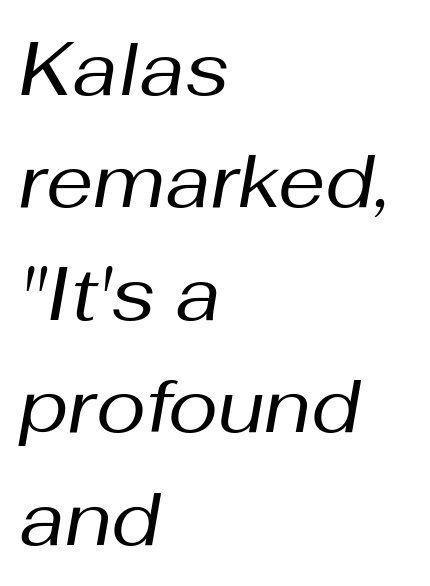
This block has exactly the height ordinary leading produces. The strokes carry an ordinary text weight at most. This is oblique type, the kind used for emphasis or titles. This rendering leaves character spacing at its baseline value.
